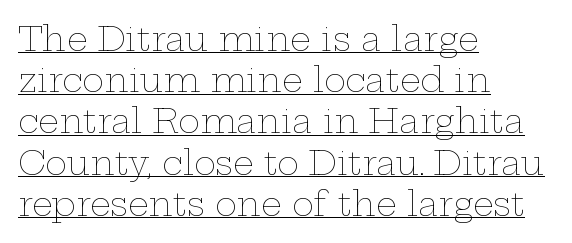
Posture: upright roman. The gaps between neighbouring characters are ordinary and unremarkable. Successive baselines arrive at the customary interval. A typesetter would call this proportional, since set widths differ per character.
